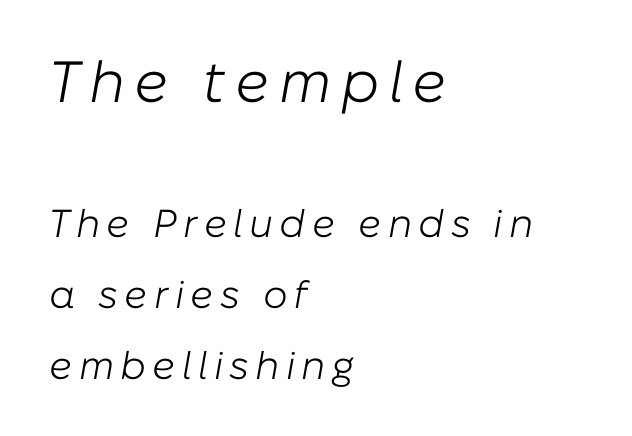
The image shows 58 px light type, italic (leaning right); set left-aligned, line spacing 1.82x, not underlined; the first (top) block is 1.49x larger; low stroke contrast and a medium x-height.
